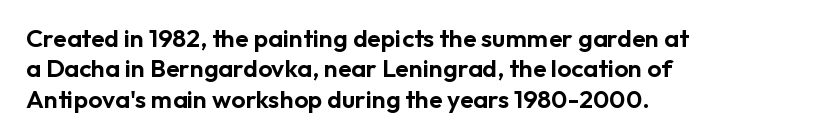
Q: Is the text italic (slanted)? A: No, it is upright.
Q: Is the text underlined? A: No.
Q: How is the paragraph aligned? A: Left-aligned.
Q: Is the spacing between letters normal or unusually wide? A: Normal.
